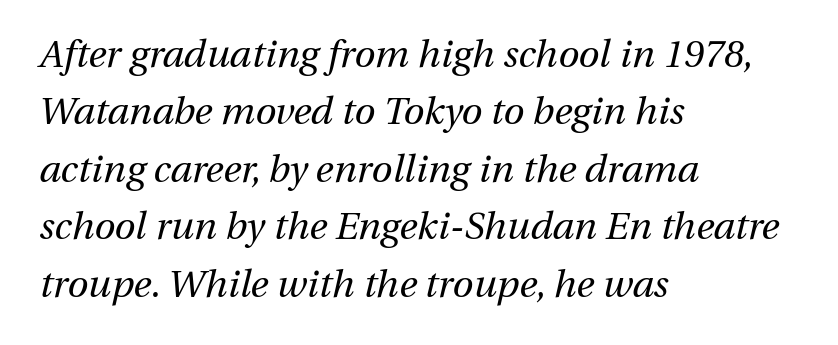
The image shows 38 px regular-weight type, italic (leaning right); set left-aligned, normal line spacing (1.51x), normal letter spacing, not underlined; medium stroke contrast and a medium x-height.
